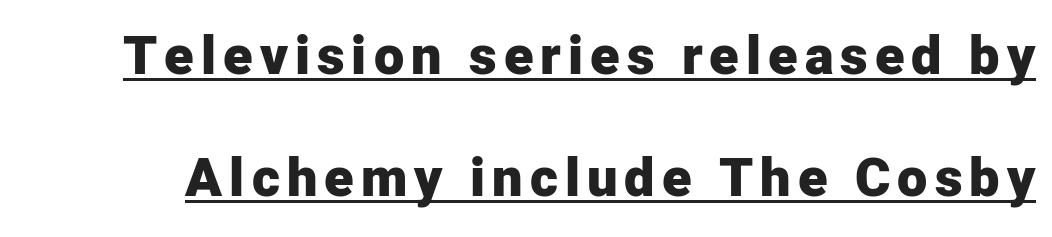
The image shows 54 px heavy sans-serif type, upright; set loose line spacing (2.26x), underlined; low stroke contrast and a medium x-height.
